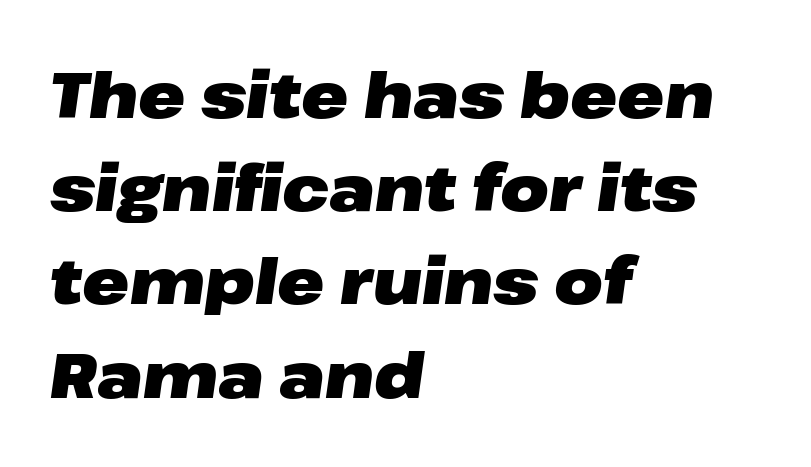
Q: Is the text bold? A: Yes.
Q: Is the text italic (slanted)? A: Yes, it leans right by about 8 degrees.
Q: Is the text underlined? A: No.
Q: How is the paragraph aligned? A: Left-aligned.
Q: Is the spacing between letters normal or unusually wide? A: Normal.
Q: Is the spacing between lines tight, normal or loose? A: Normal.
Q: Width (condensed, normal, or wide)? A: Wide.
Q: Stroke contrast? A: Low.
Q: x-height? A: Medium.
Q: Monospaced? A: No.
